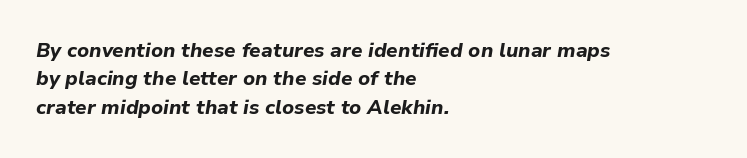
Teacher's note: observe the even left margin — that is flush-left alignment. Caption: standard tracking, unaltered. Rendered with sloped, italic letterforms. Quick note: underline off.
